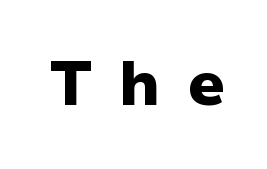
The area under the type is left untouched. This rendering employs a face without finishing strokes, i.e., a sans-serif. This sample has the flowing, uneven cadence of proportional lettering. The typesetting leans heavy: a genuine bold.
